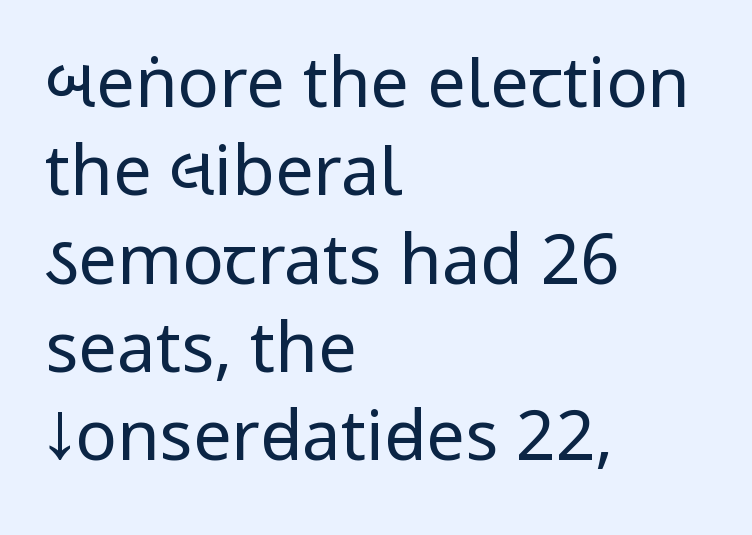
Q: Is the text bold? A: No.
Q: Is the text italic (slanted)? A: No, it is upright.
Q: Is the typeface a serif or a sans-serif typeface? A: Sans-serif.
Q: Is the text underlined? A: No.
Q: How is the paragraph aligned? A: Left-aligned.
Q: Is the spacing between letters normal or unusually wide? A: Normal.
Q: Is the spacing between lines tight, normal or loose? A: Normal.
Q: Width (condensed, normal, or wide)? A: Condensed.
Q: Stroke contrast? A: Low.
